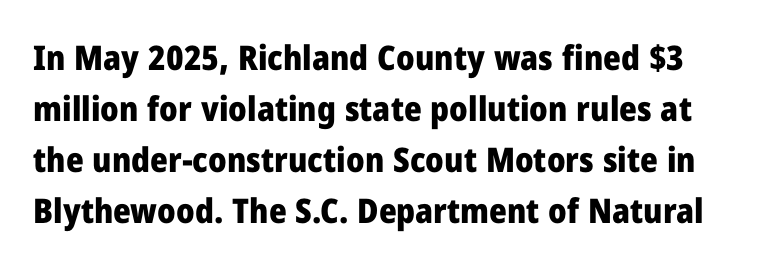
{"serif": "no", "italic": "no", "bold": "yes", "weight": "heavy", "width": "normal", "stroke_contrast": "low", "x_height": "medium", "monospaced": "no", "underline": "no", "line_spacing": "normal", "line_spacing_ratio": 1.5, "letter_spacing": "normal", "letter_spacing_em": 0.0, "glyph_px": 34}
